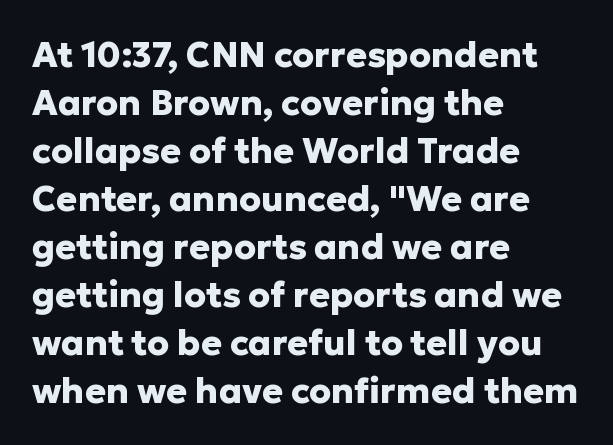
The image shows 35 px heavy sans-serif type, upright; set left-aligned, normal line spacing (1.37x), normal letter spacing, not underlined; low stroke contrast and a medium x-height.
